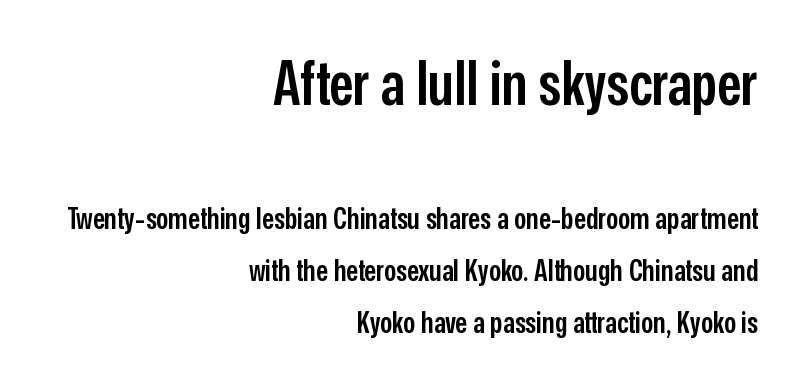
The image shows 61 px semibold, condensed sans-serif type, upright; set right-aligned, line spacing 1.73x, normal letter spacing, not underlined; the first (top) block is 2.03x larger; low stroke contrast and a medium x-height.
